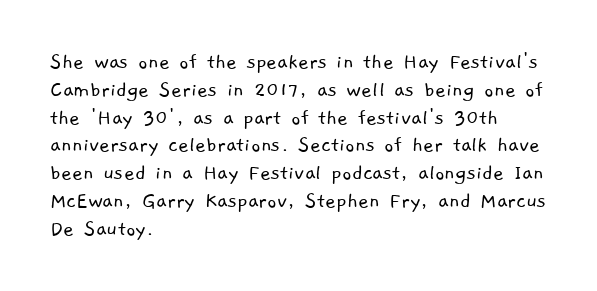
Q: Is the text bold? A: No.
Q: Is the text underlined? A: No.
Q: How is the paragraph aligned? A: Left-aligned.
Q: Is the spacing between letters normal or unusually wide? A: Normal.
